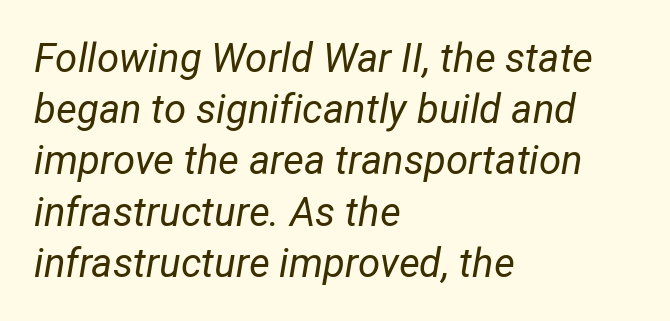
Caption: face not bold, strokes unweighted. The rag falls on the right side of this text block. Tracking value appears to be zero — textbook default spacing. Every character sits at an angle, as italics do. Quick note: interline space is typical.
